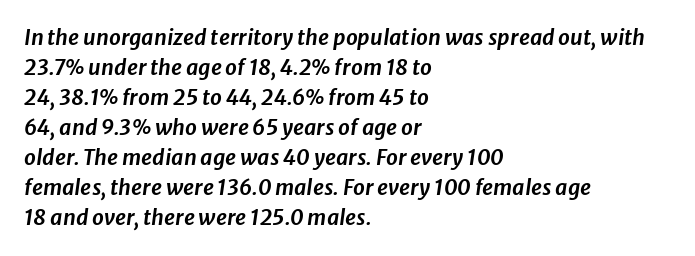
The image shows 21 px text type, italic (leaning right); set left-aligned, normal line spacing (1.43x), normal letter spacing, not underlined.
